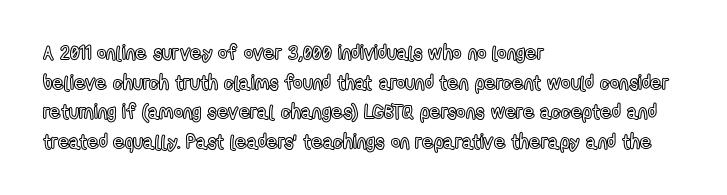
The image shows 20 px text type, upright; set left-aligned, normal line spacing (1.48x), normal letter spacing, not underlined.
